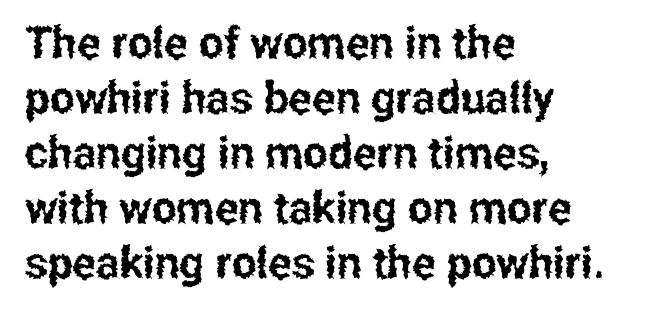
Q: Is the text italic (slanted)? A: No, it is upright.
Q: Is the typeface a serif or a sans-serif typeface? A: Sans-serif.
Q: Is the text underlined? A: No.
Q: How is the paragraph aligned? A: Left-aligned.
Q: Is the spacing between letters normal or unusually wide? A: Normal.
Q: Is the spacing between lines tight, normal or loose? A: Normal.
Q: Width (condensed, normal, or wide)? A: Condensed.
Q: Stroke contrast? A: Low.
Q: x-height? A: Medium.
Q: Monospaced? A: No.
